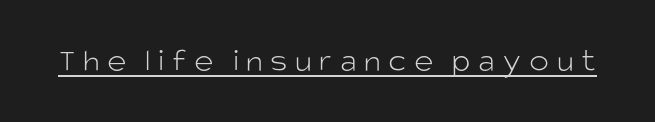
{"serif": "no", "italic": "no", "bold": "no", "weight": "light", "width": "normal", "stroke_contrast": "low", "x_height": "large", "monospaced": "no", "underline": "yes", "letter_spacing": "wide", "letter_spacing_em": 0.23, "glyph_px": 33}
